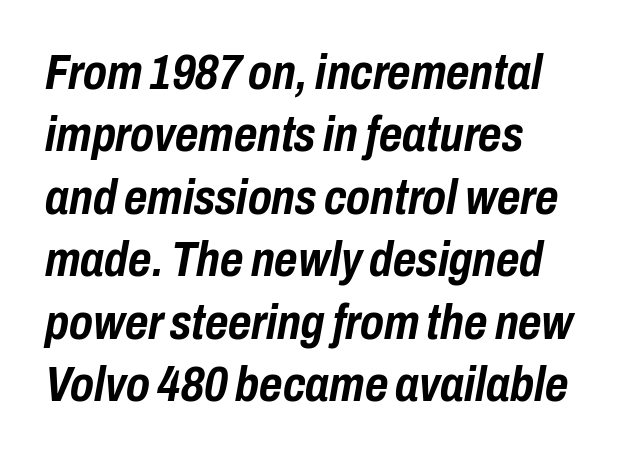
The image shows 50 px semibold, condensed type, italic (leaning right); set left-aligned, normal line spacing (1.25x), normal letter spacing, not underlined; low stroke contrast and a medium x-height.
